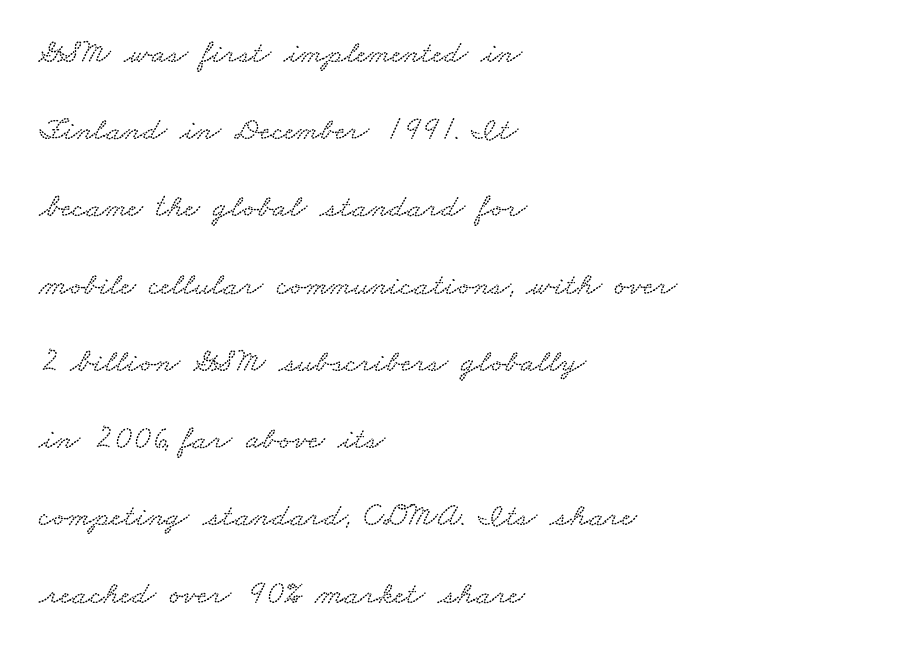
The image shows 33 px wide type; set left-aligned, loose line spacing (2.34x), normal letter spacing, not underlined; low stroke contrast and a small x-height.
